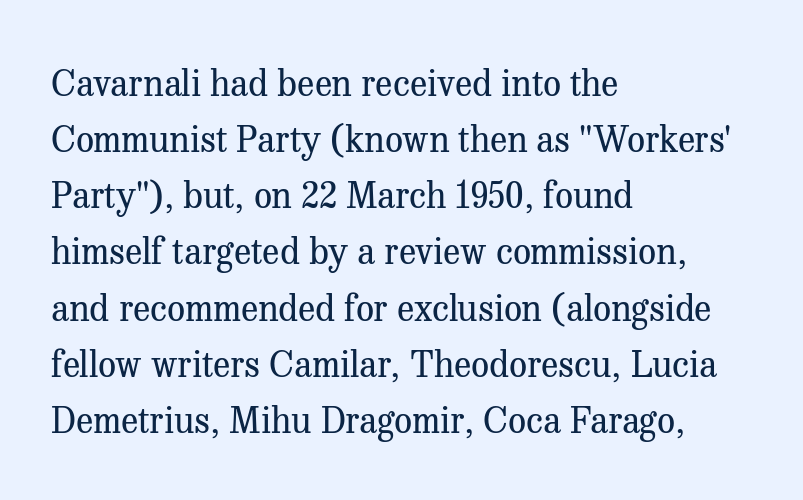
Q: Is the text bold? A: No.
Q: Is the text italic (slanted)? A: No, it is upright.
Q: Is the typeface a serif or a sans-serif typeface? A: Serif.
Q: Is the text underlined? A: No.
Q: How is the paragraph aligned? A: Left-aligned.
Q: Is the spacing between letters normal or unusually wide? A: Normal.
Q: Is the spacing between lines tight, normal or loose? A: Normal.
Q: Width (condensed, normal, or wide)? A: Normal.
Q: Stroke contrast? A: Medium.
Q: x-height? A: Medium.
Q: Monospaced? A: No.
